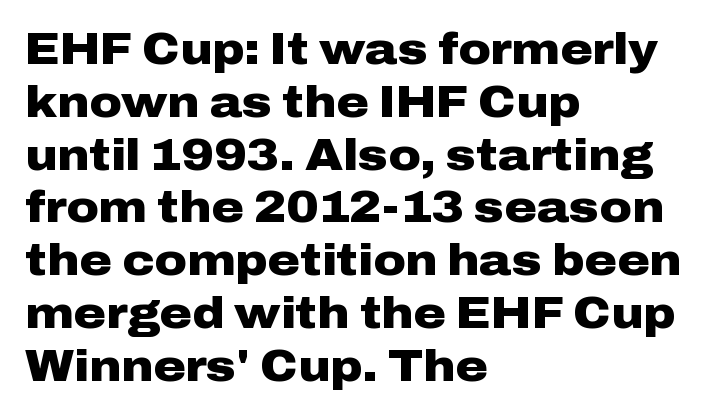
Q: Is the text bold? A: Yes.
Q: Is the text italic (slanted)? A: No, it is upright.
Q: Is the typeface a serif or a sans-serif typeface? A: Sans-serif.
Q: Is the text underlined? A: No.
Q: How is the paragraph aligned? A: Left-aligned.
Q: Is the spacing between letters normal or unusually wide? A: Normal.
Q: Width (condensed, normal, or wide)? A: Wide.
Q: Stroke contrast? A: Low.
Q: x-height? A: Medium.
Q: Monospaced? A: No.
